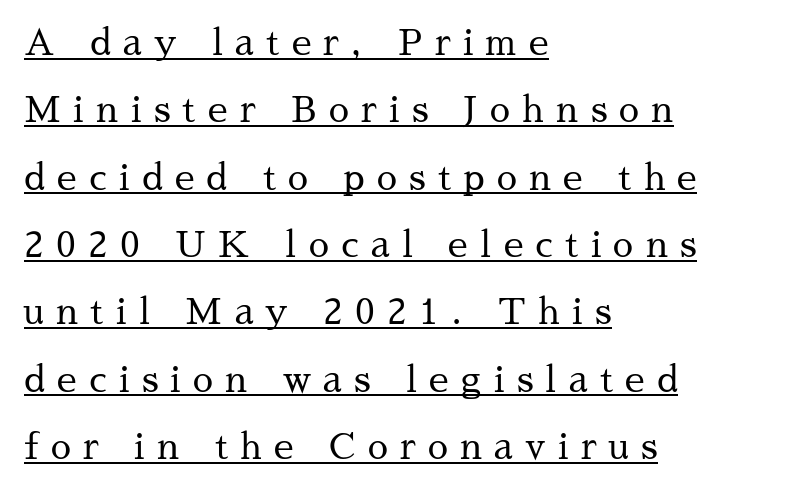
The rendering uses natural spacing where letterforms have individual widths. The tracking reads as deliberately expanded to a designer's eye. Posture: vertical. Is this a sans? No — the strokes have serifs. Reading down the block, your eye returns to a fixed left position each line.
